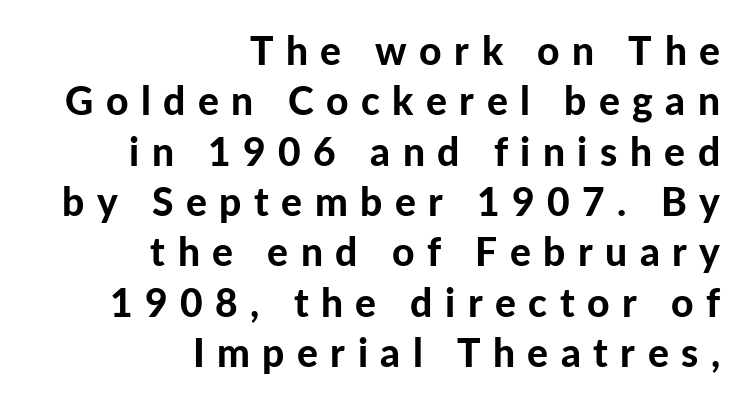
Q: Is the text bold? A: Yes.
Q: Is the text italic (slanted)? A: No, it is upright.
Q: Is the typeface a serif or a sans-serif typeface? A: Sans-serif.
Q: Is the text underlined? A: No.
Q: How is the paragraph aligned? A: Right-aligned.
Q: Is the spacing between letters normal or unusually wide? A: Unusually wide.
Q: Is the spacing between lines tight, normal or loose? A: Normal.
Q: Width (condensed, normal, or wide)? A: Normal.
Q: Stroke contrast? A: Low.
Q: x-height? A: Medium.
Q: Monospaced? A: No.
